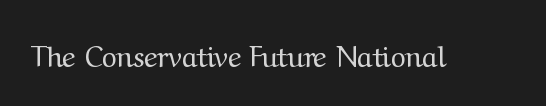
{"serif": "yes", "italic": "no", "bold": "no", "weight": "regular", "width": "normal", "stroke_contrast": "medium", "x_height": "medium", "monospaced": "no", "underline": "no", "letter_spacing": "normal", "letter_spacing_em": 0.0, "glyph_px": 29}
